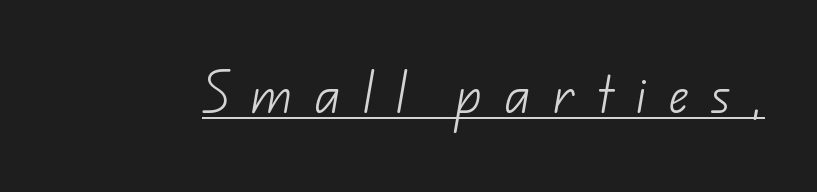
Q: Is the text bold? A: No.
Q: Is the typeface a serif or a sans-serif typeface? A: Sans-serif.
Q: Is the text underlined? A: Yes.
Q: Is the spacing between letters normal or unusually wide? A: Unusually wide.
Q: Width (condensed, normal, or wide)? A: Normal.
Q: Stroke contrast? A: Low.
Q: x-height? A: Small.
Q: Monospaced? A: No.
